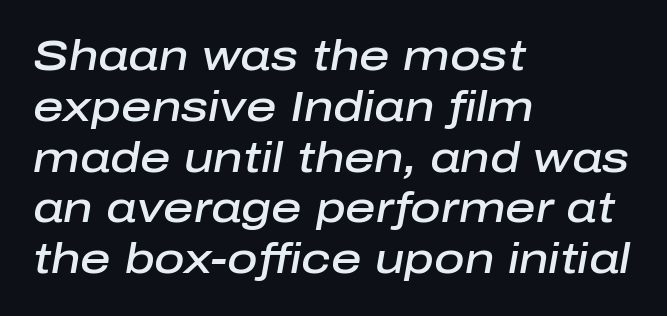
{"italic": "yes", "lean": "right", "slant_degrees": 10, "bold": "semi", "weight": "semibold", "width": "normal", "stroke_contrast": "low", "x_height": "medium", "monospaced": "no", "underline": "no", "align": "left", "line_spacing_ratio": 1.21, "letter_spacing": "normal", "letter_spacing_em": 0.0, "glyph_px": 42}
